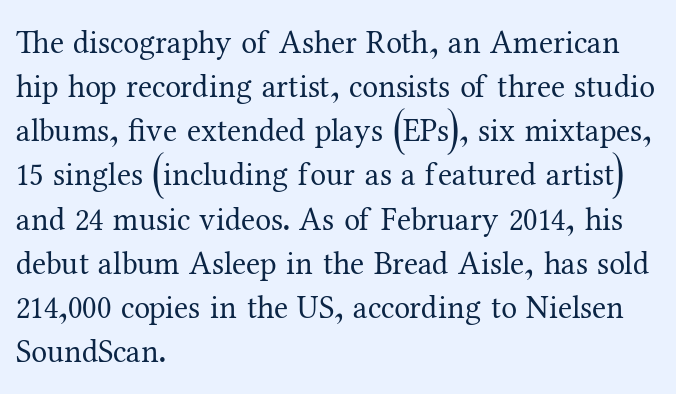
{"serif": "yes", "italic": "no", "bold": "no", "weight": "regular", "width": "normal", "stroke_contrast": "medium", "x_height": "medium", "monospaced": "no", "underline": "no", "align": "left", "line_spacing": "normal", "line_spacing_ratio": 1.38, "letter_spacing": "normal", "letter_spacing_em": 0.0, "glyph_px": 32}
